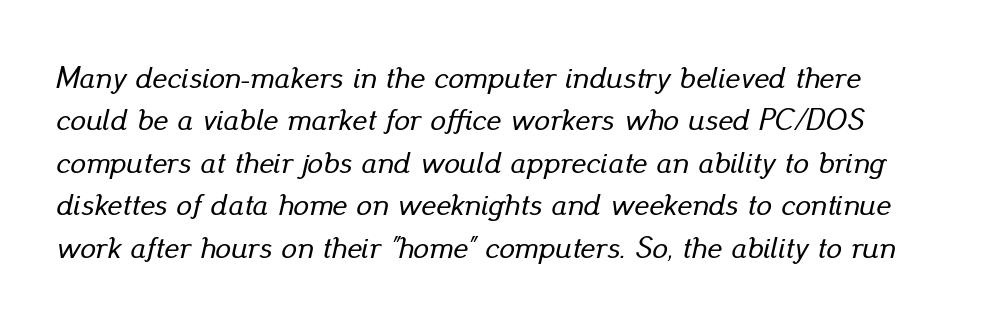
The image shows 31 px text type, italic (leaning right); set normal line spacing (1.37x), normal letter spacing, not underlined; low stroke contrast and a small x-height.
